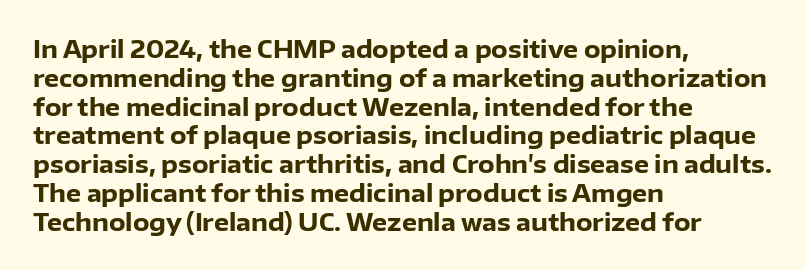
The image shows 24 px bold type, upright; set left-aligned, line spacing 1.2x, normal letter spacing, not underlined.
